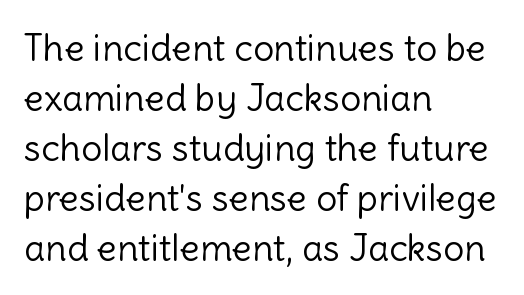
The image shows 37 px light sans-serif type, upright; set left-aligned, normal line spacing (1.35x), normal letter spacing, not underlined; a medium x-height.
